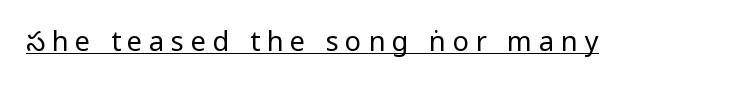
The image shows 27 px text type, upright; set unusually wide letter spacing (+0.25 em), underlined.
